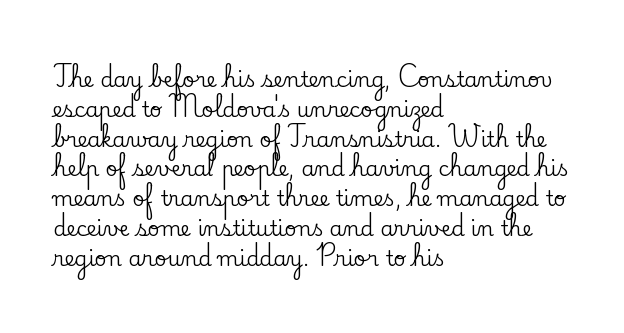
The image shows 21 px text type, upright; set left-aligned, normal line spacing (1.42x), normal letter spacing, not underlined.
